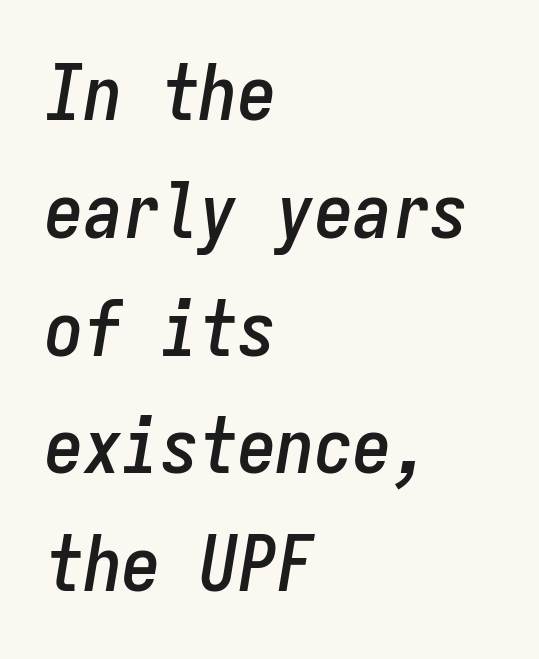
Q: Is the text italic (slanted)? A: Yes, it leans right by about 9 degrees.
Q: Is the text underlined? A: No.
Q: How is the paragraph aligned? A: Left-aligned.
Q: Is the spacing between letters normal or unusually wide? A: Normal.
Q: Is the spacing between lines tight, normal or loose? A: Normal.
Q: Width (condensed, normal, or wide)? A: Condensed.
Q: Stroke contrast? A: Low.
Q: x-height? A: Medium.
Q: Monospaced? A: Yes.
